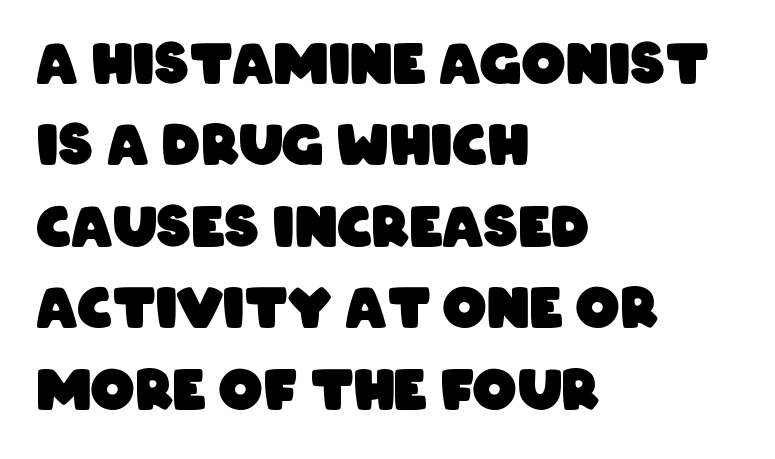
{"serif": "no", "bold": "yes", "weight": "heavy", "width": "condensed", "stroke_contrast": "low", "x_height": "large", "monospaced": "no", "underline": "no", "align": "left", "line_spacing": "normal", "line_spacing_ratio": 1.48, "letter_spacing": "normal", "letter_spacing_em": 0.0, "glyph_px": 55}
